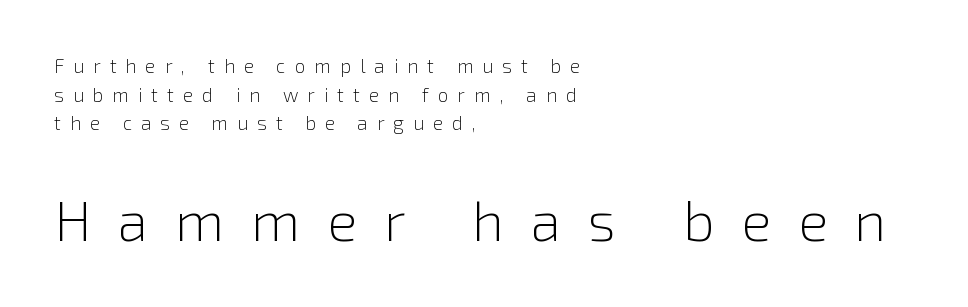
{"serif": "no", "italic": "no", "bold": "no", "weight": "light", "width": "normal", "x_height": "medium", "monospaced": "no", "underline": "no", "align": "left", "line_spacing": "normal", "line_spacing_ratio": 1.51, "letter_spacing": "wide", "letter_spacing_em": 0.48, "larger_block": "second", "size_ratio": 2.95, "glyph_px": 56}
